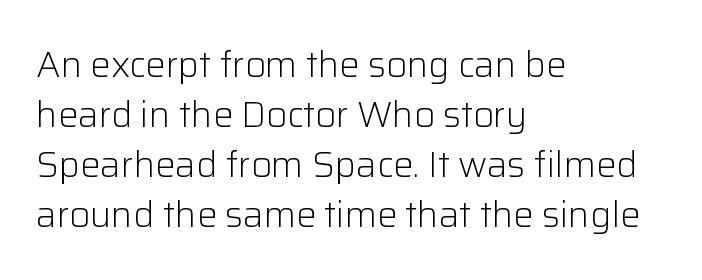
If you drew a ruler down the left edge, every line would touch it. The strip under each line holds only bare page. It's the straight-up-and-down kind of type. How are the letters spaced? Ordinarily, with no added tracking. Look at the bottom of the vertical strokes: they stop flat, with no serifs.
